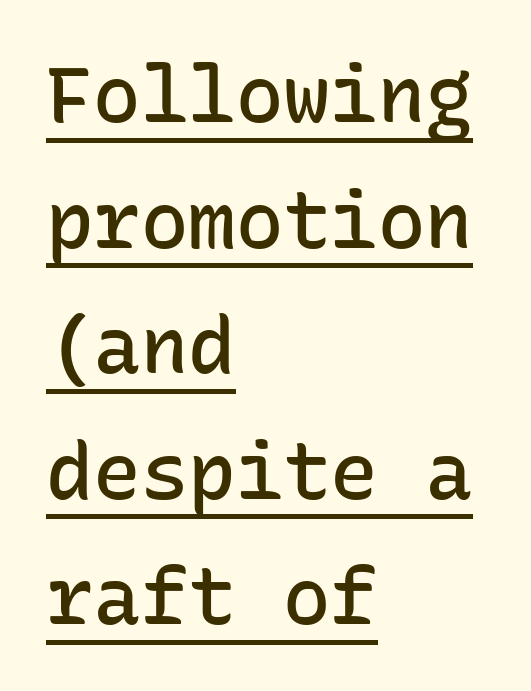
{"serif": "no", "italic": "no", "bold": "semi", "weight": "semibold", "width": "normal", "stroke_contrast": "low", "x_height": "medium", "monospaced": "yes", "underline": "yes", "align": "left", "line_spacing": "normal", "line_spacing_ratio": 1.59, "letter_spacing": "normal", "letter_spacing_em": 0.0, "glyph_px": 79}
